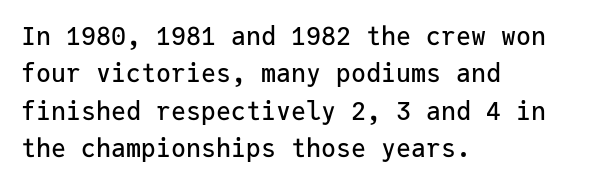
The rendering anchors every line to the left-hand side. The vertical gap from one line to the next is medium. The letterforms sit shoulder to shoulder at normal distance. Lines of text with bare space underneath. This is roman type, the default non-slanted kind.
